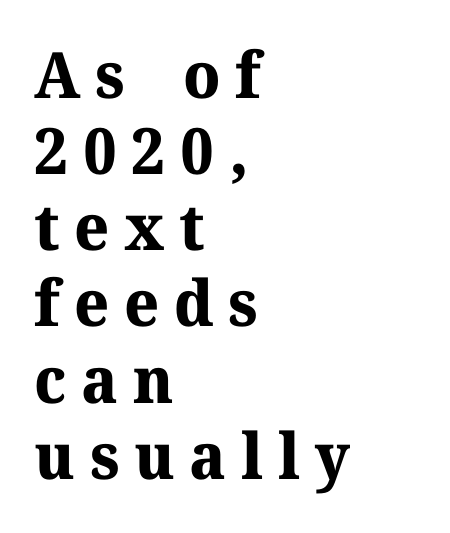
Unlike italic type, these characters show no tilt at all. Compared with typical body copy, the letter spacing here is much looser. Varying glyph widths throughout — classic text-font behaviour. Letterform terminals end in serifs throughout the passage. The text block is weighted toward the left margin, trailing off unevenly rightward. Heavy-handed strokes throughout: this text is bold.
